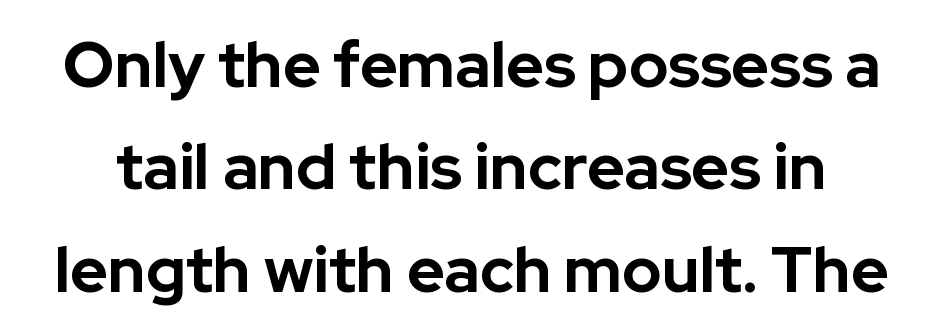
You can tell it's not italic because the verticals are truly vertical. Baseline-to-baseline distance is the conventional proportion of letter height. Is this a fixed-width face? No — the glyphs have proportional, varying widths. The characters display no serif detailing; their extremities are plain.
